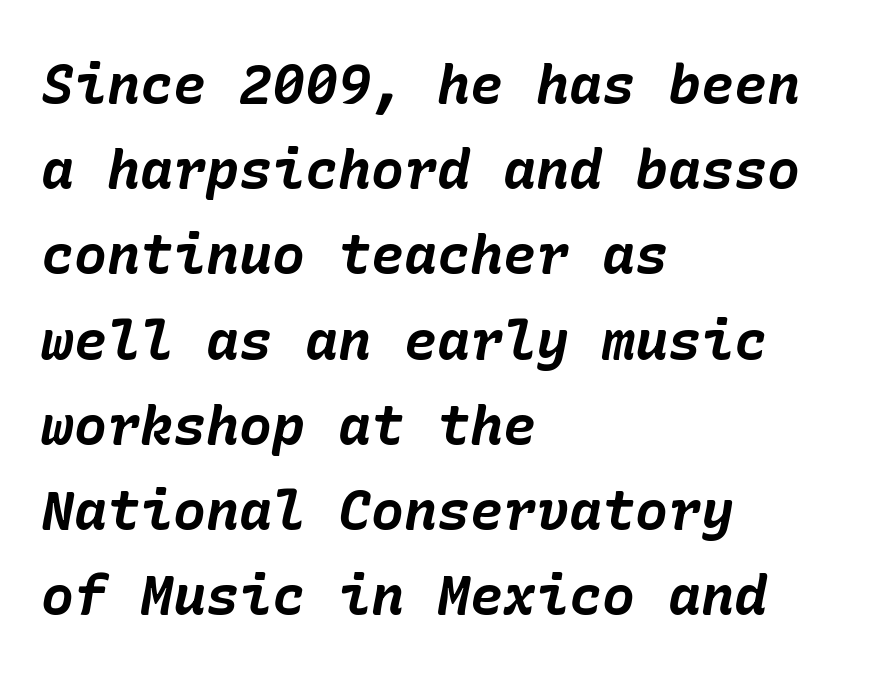
Q: Is the text bold? A: Yes.
Q: Is the text italic (slanted)? A: Yes, it leans right by about 10 degrees.
Q: Is the text underlined? A: No.
Q: How is the paragraph aligned? A: Left-aligned.
Q: Is the spacing between letters normal or unusually wide? A: Normal.
Q: Is the spacing between lines tight, normal or loose? A: Normal.
Q: Width (condensed, normal, or wide)? A: Normal.
Q: Stroke contrast? A: Low.
Q: x-height? A: Medium.
